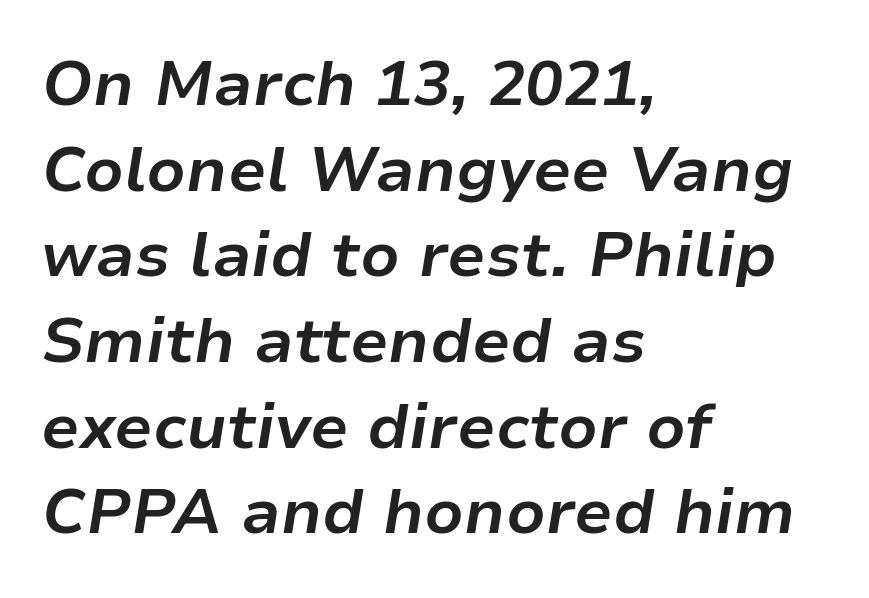
The image shows 63 px bold type, italic (leaning right); set left-aligned, normal line spacing (1.36x), normal letter spacing, not underlined; low stroke contrast and a medium x-height.
